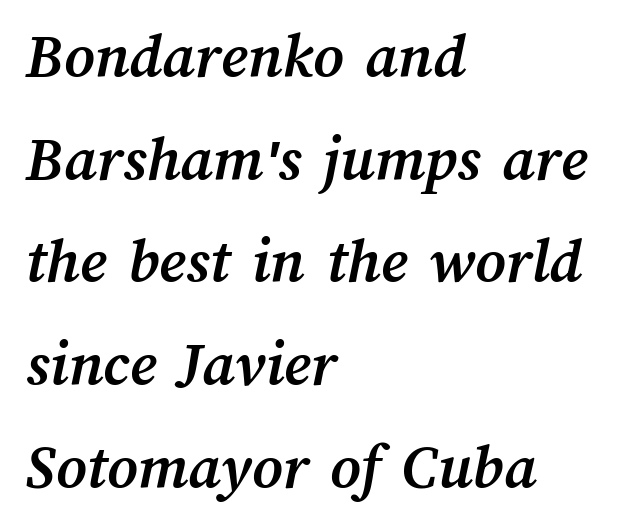
The image shows 65 px semibold type; set left-aligned, normal line spacing (1.58x), normal letter spacing, not underlined; medium stroke contrast and a medium x-height.
